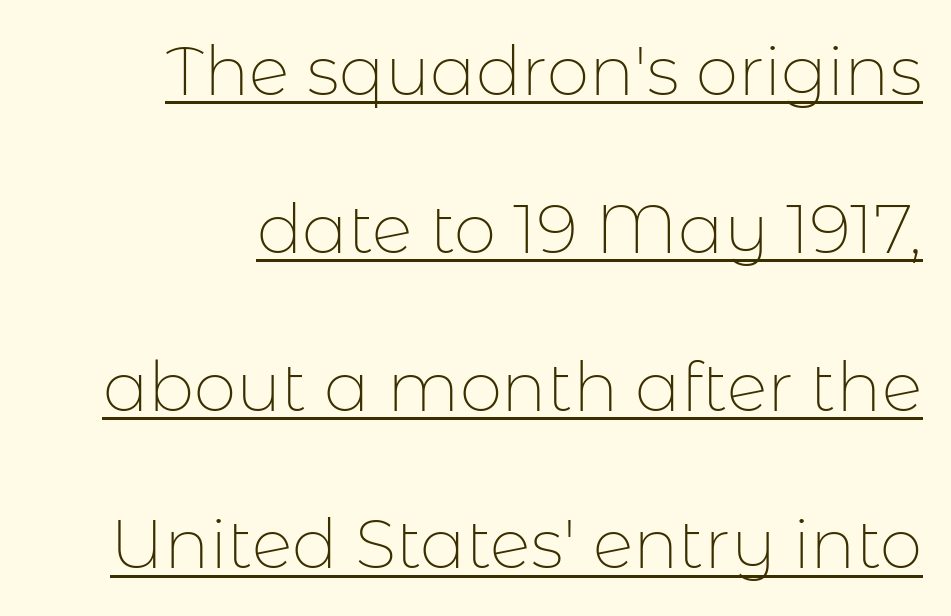
{"serif": "no", "italic": "no", "bold": "no", "weight": "thin", "width": "normal", "stroke_contrast": "low", "x_height": "medium", "monospaced": "no", "underline": "yes", "align": "right", "line_spacing": "loose", "line_spacing_ratio": 2.32, "letter_spacing": "normal", "letter_spacing_em": 0.0, "glyph_px": 68}
